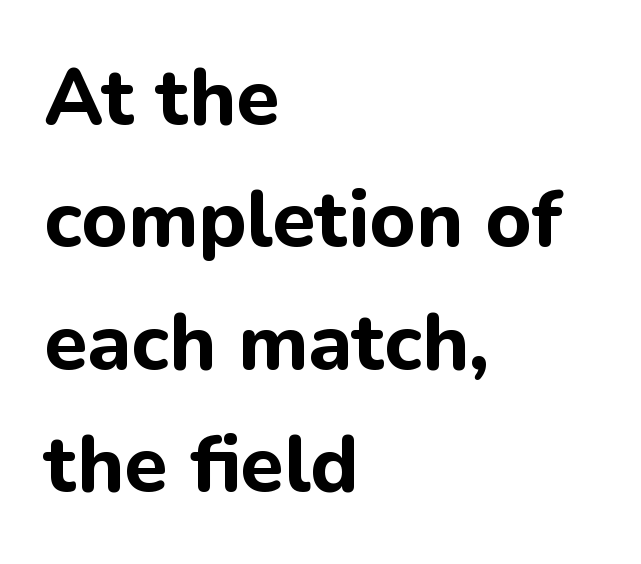
The image shows 79 px bold sans-serif type, upright; set left-aligned, normal line spacing (1.55x), normal letter spacing, not underlined; low stroke contrast and a medium x-height.
